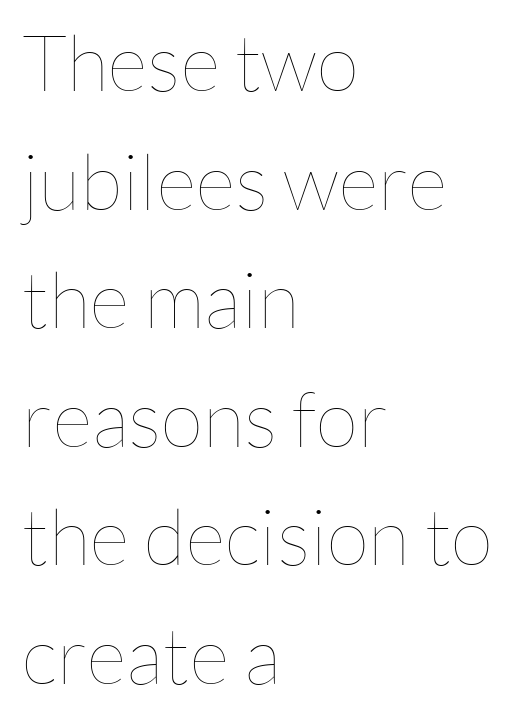
Q: Is the text bold? A: No.
Q: Is the text italic (slanted)? A: No, it is upright.
Q: Is the text underlined? A: No.
Q: How is the paragraph aligned? A: Left-aligned.
Q: Is the spacing between letters normal or unusually wide? A: Normal.
Q: Is the spacing between lines tight, normal or loose? A: Normal.
Q: Width (condensed, normal, or wide)? A: Normal.
Q: Stroke contrast? A: Low.
Q: x-height? A: Medium.
Q: Monospaced? A: No.
